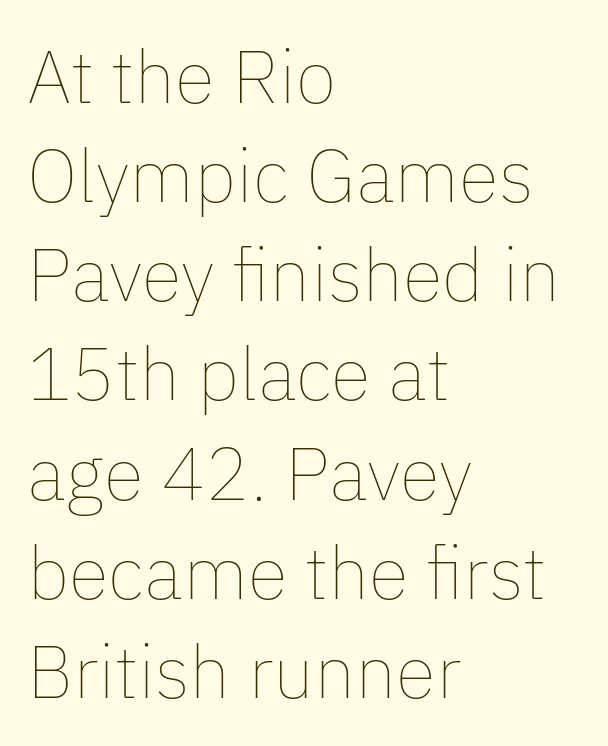
Observe the ordinary spacing: letters are neighbours, not strangers. No chunkiness to these letters — they're not bold. Tall strokes in this sample are plumb rather than angled. Anything drawn beneath the words? Only blank space. The line-height multiplier appears to be the usual default. Horizontally, the lines are justified to the leading edge only.
